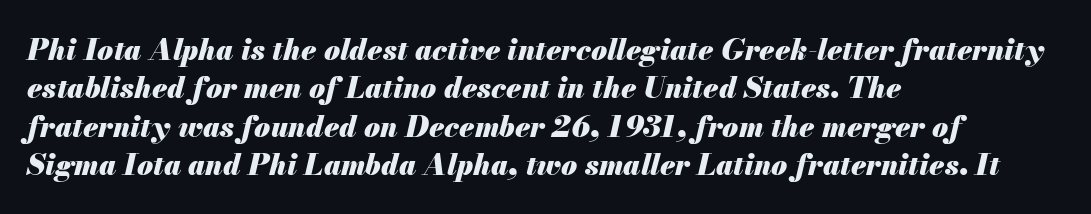
The image shows 29 px heavy type, italic (leaning right); set left-aligned, normal line spacing (1.32x), normal letter spacing, not underlined; medium stroke contrast and a small x-height.
